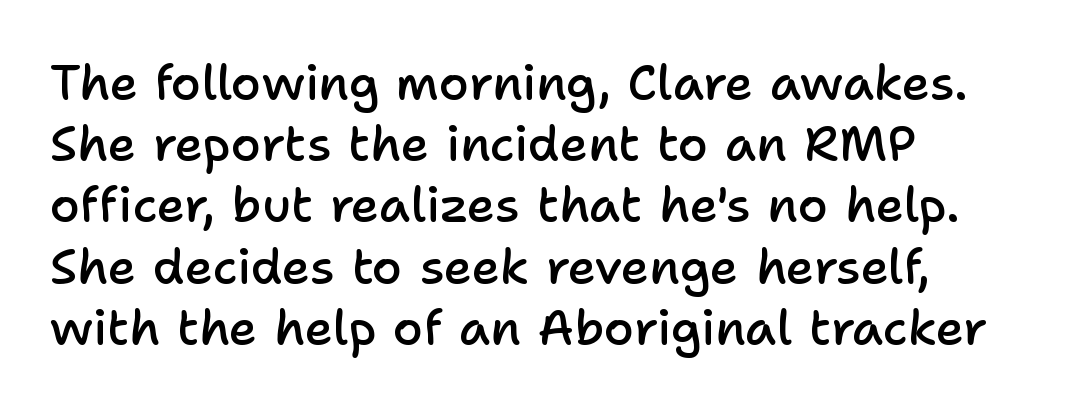
{"serif": "no", "italic": "no", "bold": "semi", "weight": "semibold", "width": "normal", "stroke_contrast": "low", "x_height": "medium", "monospaced": "no", "underline": "no", "align": "left", "line_spacing": "normal", "line_spacing_ratio": 1.25, "letter_spacing": "normal", "letter_spacing_em": 0.0, "glyph_px": 49}
